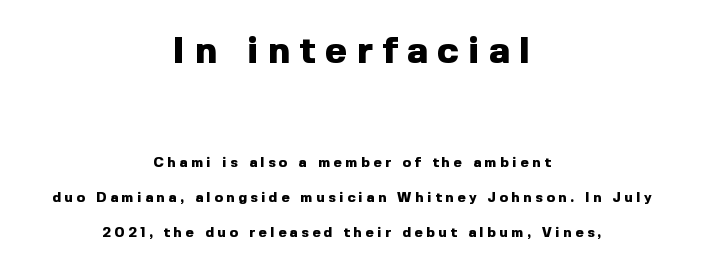
Alignment: centered. Character widths vary here, with narrow letters taking less room than wide ones. The line-height multiplier appears high, well above default. The letterforms stand isolated, each surrounded by extra space.
